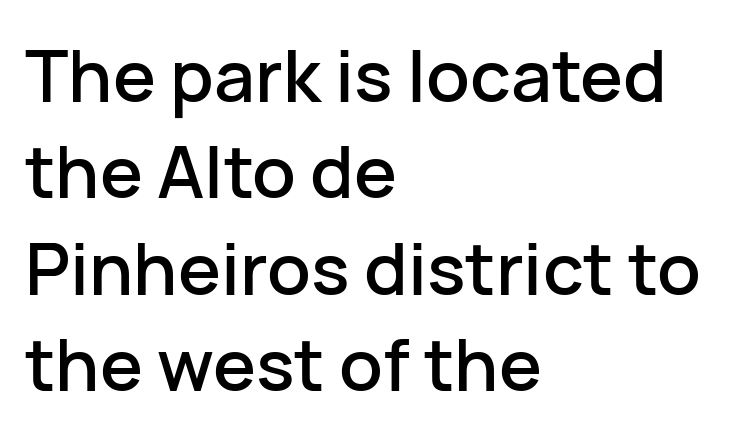
Q: Is the text italic (slanted)? A: No, it is upright.
Q: Is the typeface a serif or a sans-serif typeface? A: Sans-serif.
Q: Is the text underlined? A: No.
Q: How is the paragraph aligned? A: Left-aligned.
Q: Is the spacing between letters normal or unusually wide? A: Normal.
Q: Is the spacing between lines tight, normal or loose? A: Normal.
Q: Width (condensed, normal, or wide)? A: Normal.
Q: Stroke contrast? A: Low.
Q: x-height? A: Medium.
Q: Monospaced? A: No.
